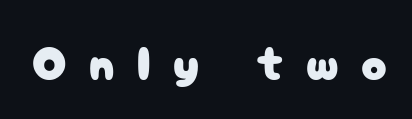
In terms of letterspacing, this is a distinctly airy, spread setting. Varying glyph widths throughout — classic text-font behaviour. Descender tails drop into unmarked territory. The lettering holds an erect, upright posture throughout.
